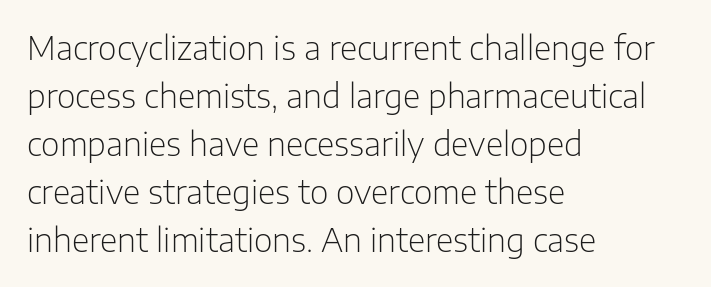
Q: Is the text bold? A: No.
Q: Is the text italic (slanted)? A: No, it is upright.
Q: Is the typeface a serif or a sans-serif typeface? A: Sans-serif.
Q: Is the text underlined? A: No.
Q: How is the paragraph aligned? A: Left-aligned.
Q: Is the spacing between letters normal or unusually wide? A: Normal.
Q: Is the spacing between lines tight, normal or loose? A: Normal.
Q: Width (condensed, normal, or wide)? A: Normal.
Q: Stroke contrast? A: Low.
Q: x-height? A: Medium.
Q: Monospaced? A: No.
